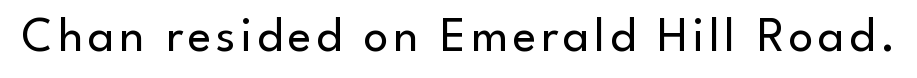
The image shows 49 px regular-weight sans-serif type, upright; set not underlined; low stroke contrast and a small x-height.
